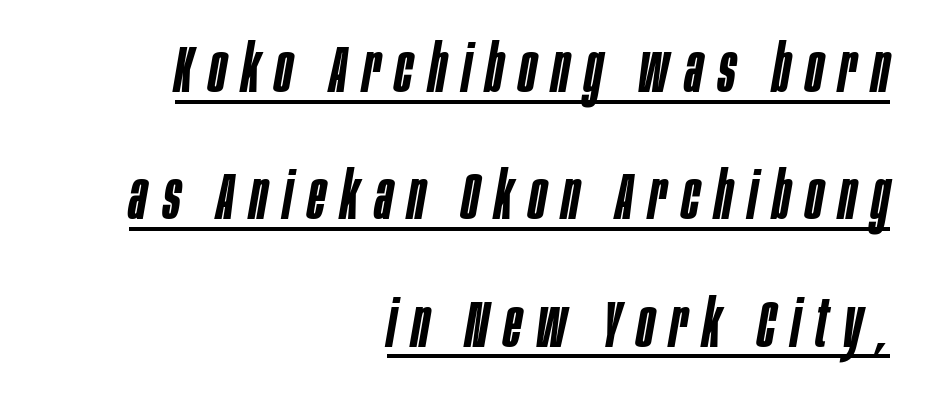
{"italic": "yes", "lean": "right", "slant_degrees": 10, "bold": "semi", "weight": "semibold", "width": "condensed", "stroke_contrast": "low", "x_height": "large", "monospaced": "no", "underline": "yes", "align": "right", "line_spacing": "loose", "line_spacing_ratio": 1.96, "letter_spacing": "wide", "letter_spacing_em": 0.24, "glyph_px": 65}
